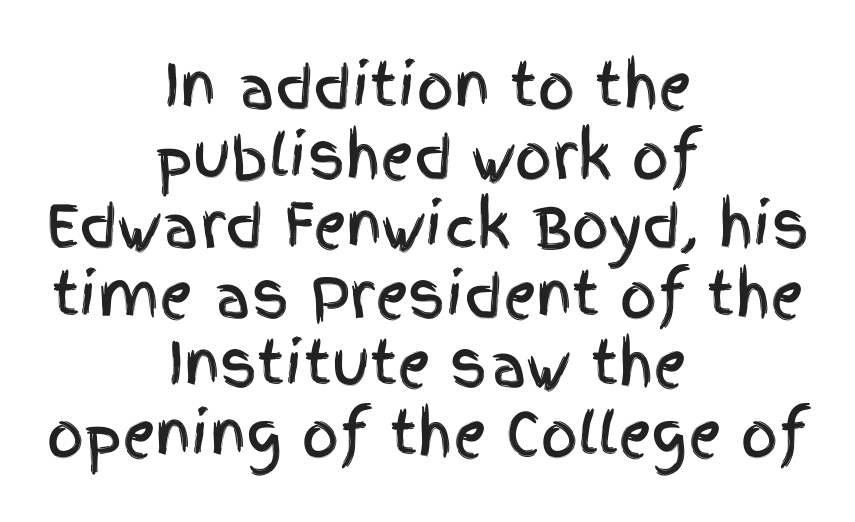
Examine the stroke ends and you'll find no serifs. Varying glyph widths throughout — classic text-font behaviour. Teacher's note: observe the equal gaps on both sides — that is centered alignment. It's the straight-up-and-down kind of type. Honestly, there is no underline to notice here at all.
